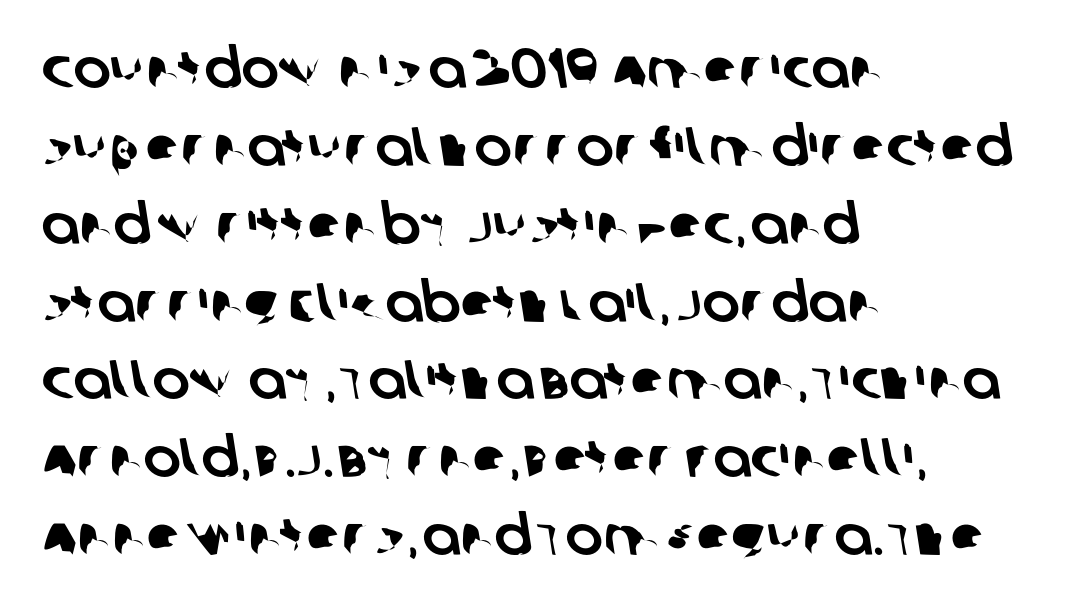
Note the varied advance widths — an 'i' is clearly narrower than an 'm'. Serifs: no, the terminals of the letterforms are clean. In terms of letterspacing, this is plain default setting. A typesetter would call this leading conventional body-copy spacing. Beneath every word, the page is bare. Left-aligned paragraph, ragged on the right.
